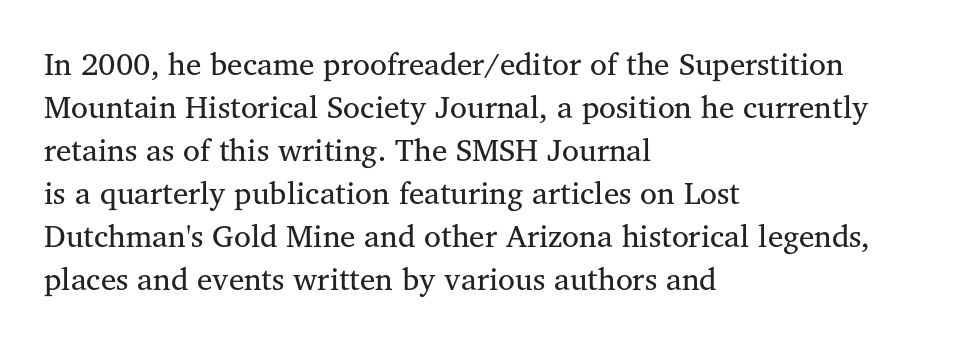
Q: Is the text bold? A: No.
Q: Is the text italic (slanted)? A: No, it is upright.
Q: Is the typeface a serif or a sans-serif typeface? A: Serif.
Q: Is the text underlined? A: No.
Q: How is the paragraph aligned? A: Left-aligned.
Q: Is the spacing between letters normal or unusually wide? A: Normal.
Q: Is the spacing between lines tight, normal or loose? A: Normal.
Q: Width (condensed, normal, or wide)? A: Normal.
Q: Stroke contrast? A: Medium.
Q: x-height? A: Medium.
Q: Monospaced? A: No.
